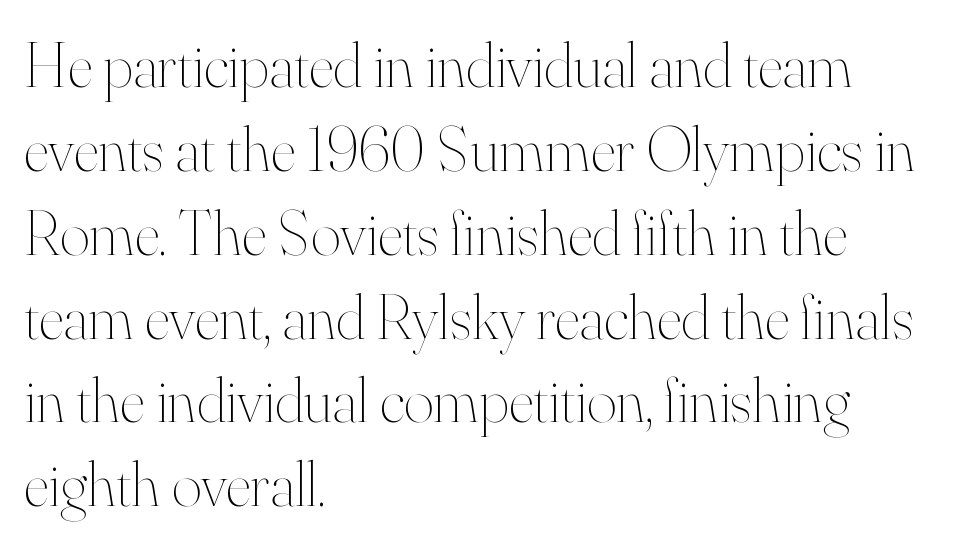
Q: Is the text bold? A: No.
Q: Is the text italic (slanted)? A: No, it is upright.
Q: Is the text underlined? A: No.
Q: How is the paragraph aligned? A: Left-aligned.
Q: Is the spacing between letters normal or unusually wide? A: Normal.
Q: Is the spacing between lines tight, normal or loose? A: Normal.
Q: Width (condensed, normal, or wide)? A: Normal.
Q: Stroke contrast? A: High.
Q: x-height? A: Small.
Q: Monospaced? A: No.
